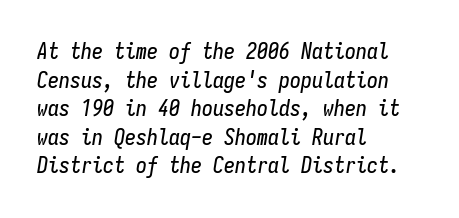
Q: Is the text italic (slanted)? A: Yes, it leans right by about 9 degrees.
Q: Is the text underlined? A: No.
Q: How is the paragraph aligned? A: Left-aligned.
Q: Is the spacing between letters normal or unusually wide? A: Normal.
Q: Is the spacing between lines tight, normal or loose? A: Normal.
